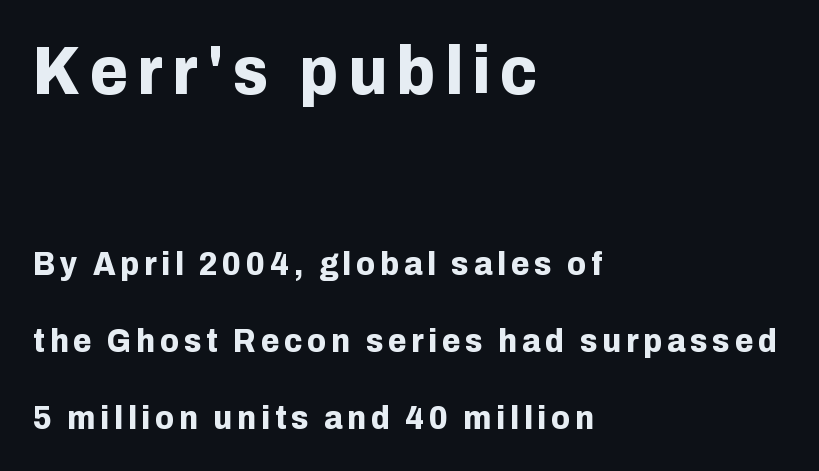
{"serif": "no", "italic": "no", "bold": "yes", "weight": "bold", "width": "normal", "stroke_contrast": "low", "x_height": "medium", "monospaced": "no", "underline": "no", "align": "left", "line_spacing": "loose", "line_spacing_ratio": 2.27, "larger_block": "first", "size_ratio": 2.03, "glyph_px": 69}
